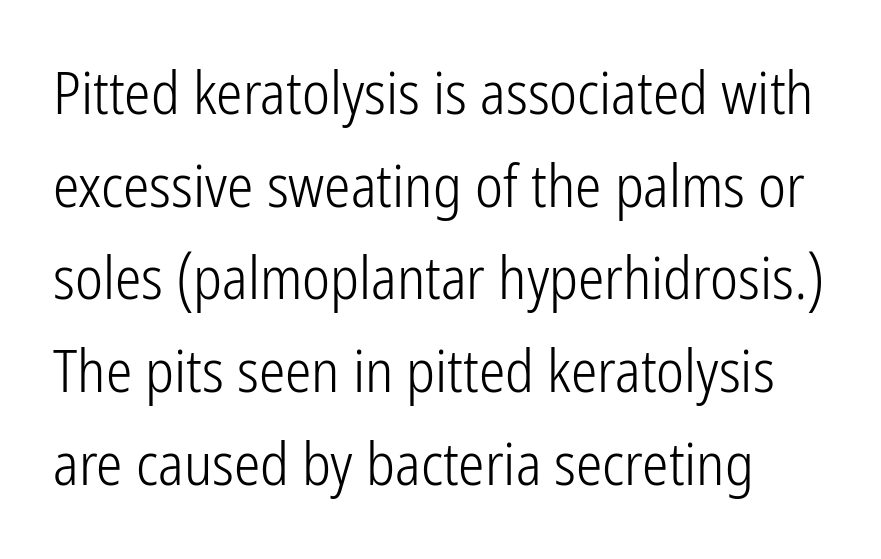
The image shows 59 px light, condensed sans-serif type, upright; set normal line spacing (1.57x), normal letter spacing, not underlined; low stroke contrast and a medium x-height.
